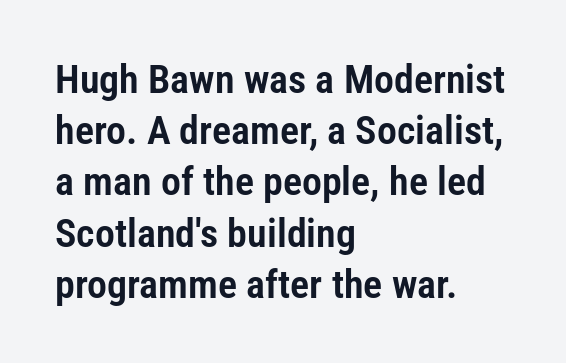
The image shows 40 px condensed sans-serif type, upright; set left-aligned, normal line spacing (1.28x), normal letter spacing, not underlined; low stroke contrast and a medium x-height.
